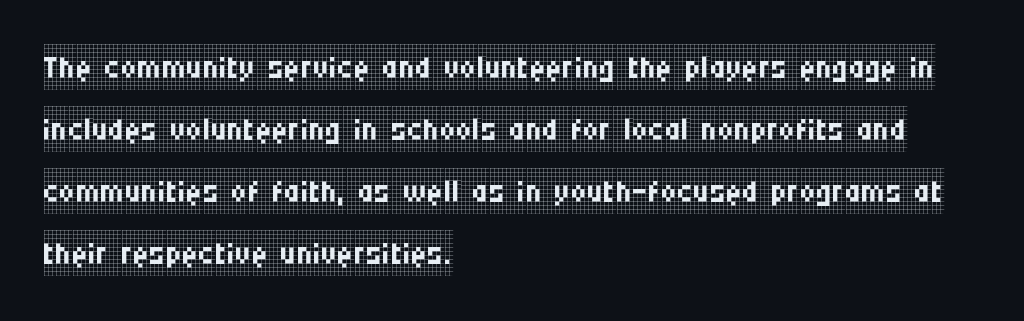
The image shows 45 px regular-weight, condensed serif type, upright; set left-aligned, normal line spacing (1.38x), normal letter spacing, not underlined; low stroke contrast and a large x-height.
